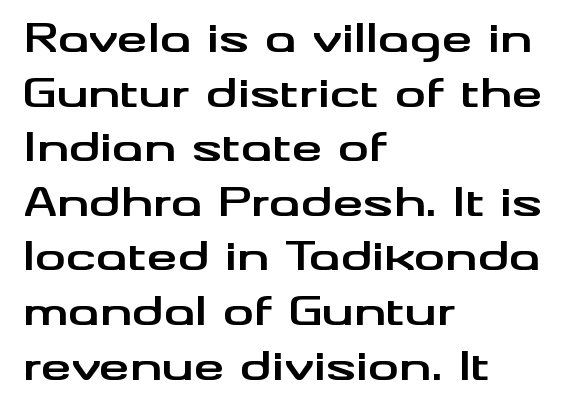
{"serif": "no", "italic": "no", "bold": "yes", "weight": "bold", "width": "wide", "stroke_contrast": "medium", "x_height": "small", "monospaced": "no", "underline": "no", "align": "left", "line_spacing": "normal", "line_spacing_ratio": 1.4, "letter_spacing": "normal", "letter_spacing_em": 0.0, "glyph_px": 39}
